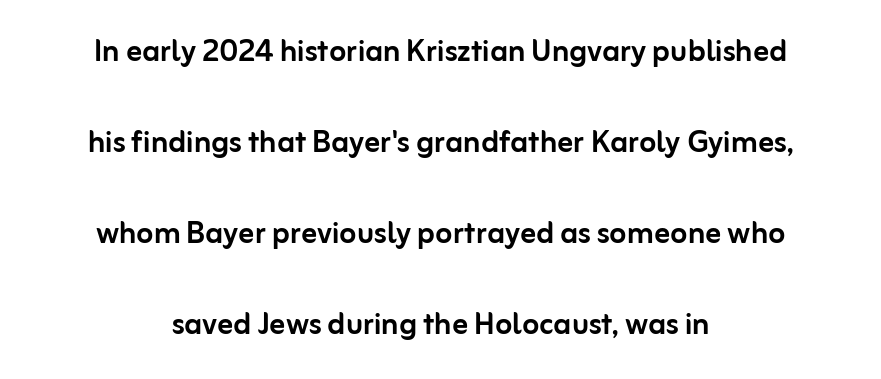
The image shows 39 px sans-serif type, upright; set centered, loose line spacing (2.33x), normal letter spacing, not underlined; low stroke contrast and a medium x-height.
